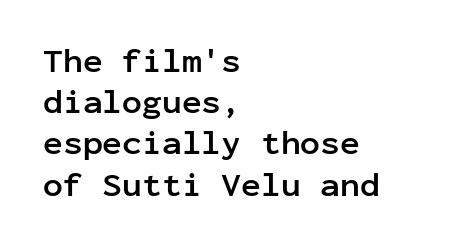
The image shows 33 px semibold sans-serif type, upright, monospaced; set left-aligned, normal line spacing (1.25x), normal letter spacing, not underlined; low stroke contrast and a medium x-height.
